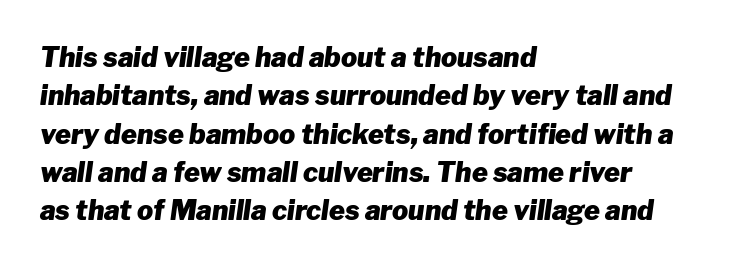
{"italic": "yes", "lean": "right", "slant_degrees": 8, "bold": "yes", "underline": "no", "align": "left", "line_spacing": "normal", "line_spacing_ratio": 1.42, "letter_spacing": "normal", "letter_spacing_em": 0.0, "glyph_px": 27}
